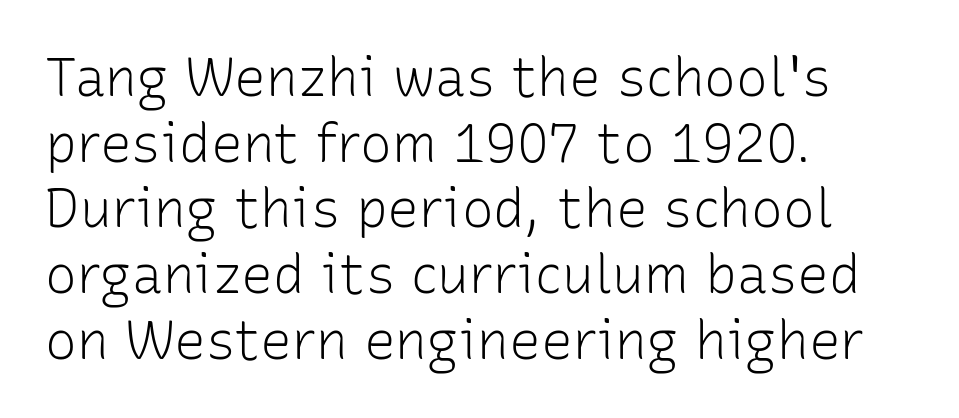
Q: Is the text bold? A: No.
Q: Is the text italic (slanted)? A: No, it is upright.
Q: Is the typeface a serif or a sans-serif typeface? A: Sans-serif.
Q: Is the text underlined? A: No.
Q: How is the paragraph aligned? A: Left-aligned.
Q: Is the spacing between letters normal or unusually wide? A: Normal.
Q: Width (condensed, normal, or wide)? A: Normal.
Q: Stroke contrast? A: Low.
Q: x-height? A: Medium.
Q: Monospaced? A: No.
